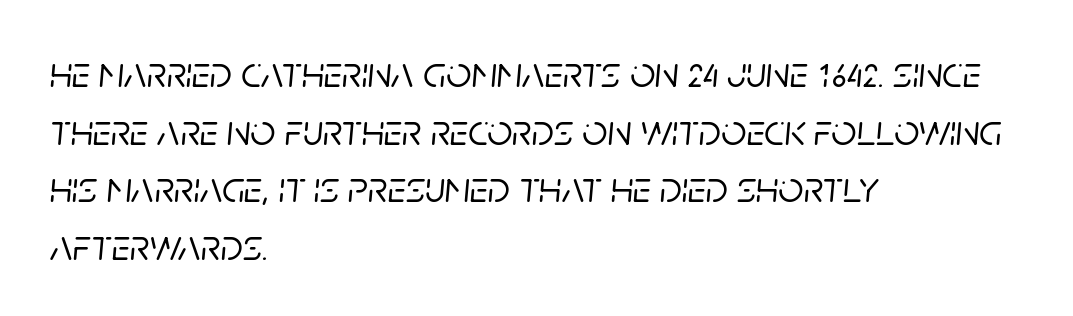
{"italic": "yes", "lean": "right", "slant_degrees": 5, "width": "normal", "stroke_contrast": "low", "x_height": "large", "monospaced": "no", "underline": "no", "align": "left", "line_spacing": "normal", "line_spacing_ratio": 1.31, "letter_spacing": "normal", "letter_spacing_em": 0.0, "glyph_px": 44}
